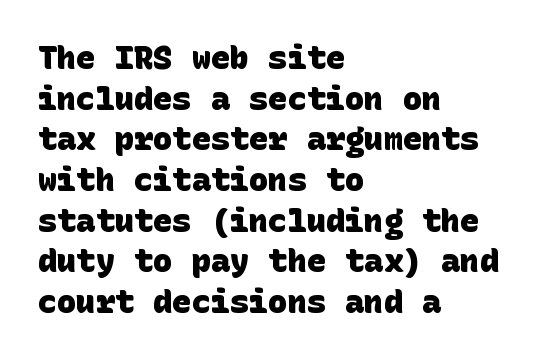
{"serif": "no", "bold": "yes", "weight": "heavy", "width": "normal", "stroke_contrast": "low", "x_height": "large", "underline": "no", "align": "left", "line_spacing": "normal", "line_spacing_ratio": 1.27, "letter_spacing": "normal", "letter_spacing_em": 0.0, "glyph_px": 32}
